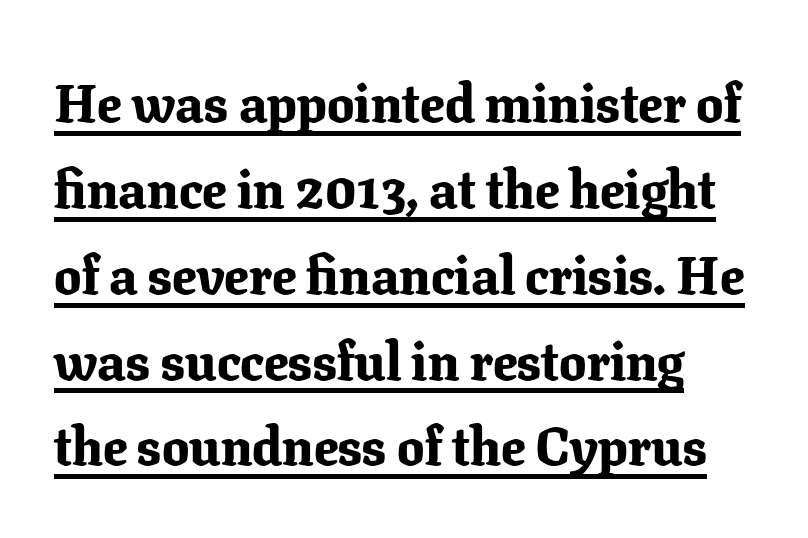
Q: Is the text bold? A: Yes.
Q: Is the text italic (slanted)? A: No, it is upright.
Q: Is the typeface a serif or a sans-serif typeface? A: Serif.
Q: Is the text underlined? A: Yes.
Q: How is the paragraph aligned? A: Left-aligned.
Q: Is the spacing between letters normal or unusually wide? A: Normal.
Q: Is the spacing between lines tight, normal or loose? A: Normal.
Q: Width (condensed, normal, or wide)? A: Normal.
Q: Stroke contrast? A: Low.
Q: x-height? A: Medium.
Q: Monospaced? A: No.
